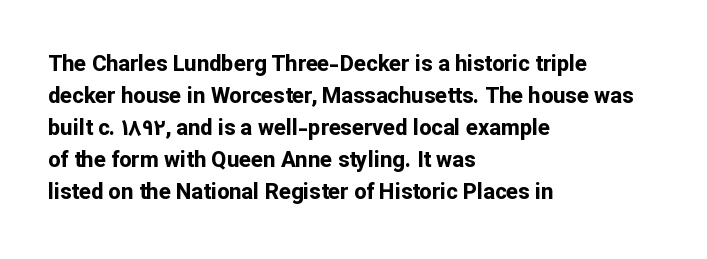
The image shows 22 px bold type, upright; set left-aligned, normal line spacing (1.45x), normal letter spacing, not underlined.
